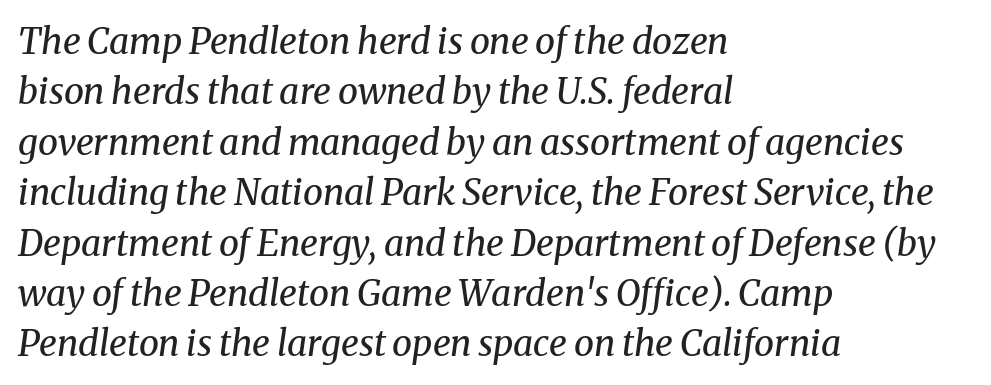
Q: Is the text bold? A: No.
Q: Is the text italic (slanted)? A: Yes, it leans right by about 8 degrees.
Q: Is the typeface a serif or a sans-serif typeface? A: Serif.
Q: Is the text underlined? A: No.
Q: How is the paragraph aligned? A: Left-aligned.
Q: Is the spacing between letters normal or unusually wide? A: Normal.
Q: Is the spacing between lines tight, normal or loose? A: Normal.
Q: Width (condensed, normal, or wide)? A: Normal.
Q: Stroke contrast? A: Medium.
Q: x-height? A: Medium.
Q: Monospaced? A: No.
